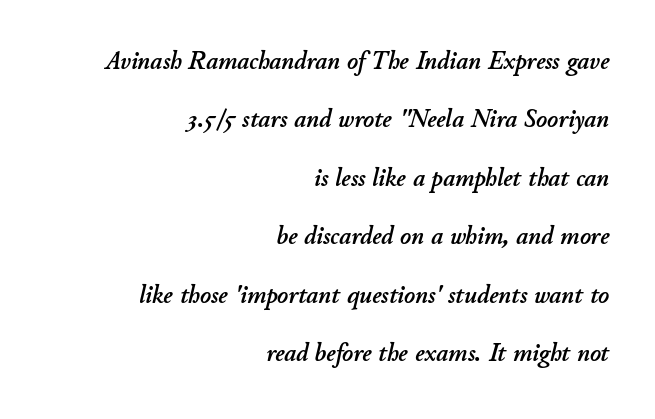
The setting favours the right margin, as signatures and pull-quotes sometimes do. Emphasis-style slanted type is in use. Leading: increased. Lines of text with bare space underneath. The face used here is rendered with its standard letterfit.
